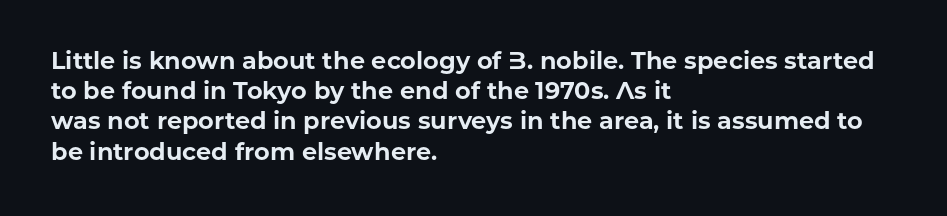
The ragged edge is on the right, which tells us the setting is flush left. The space beneath each line is pristine and unruled. This rendering leaves character spacing at its baseline value. The passage shown stacks its lines at a standard gap. Italic? Not at all — the glyphs are vertical. Emphasis by weight is at full strength: bold.
